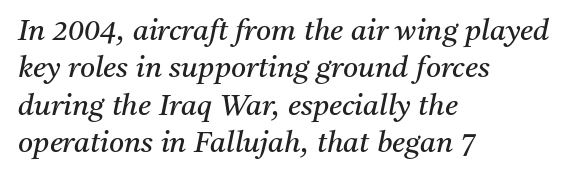
Is the type slanted? Yes — the strokes lean at a clear angle. The rendering uses natural spacing where letterforms have individual widths. The rendering shows small feet on the letterforms — a serif design. The rendering keeps characters at their native spacing. Clear beneath every line of the passage. Weight class: somewhere from thin through regular.
